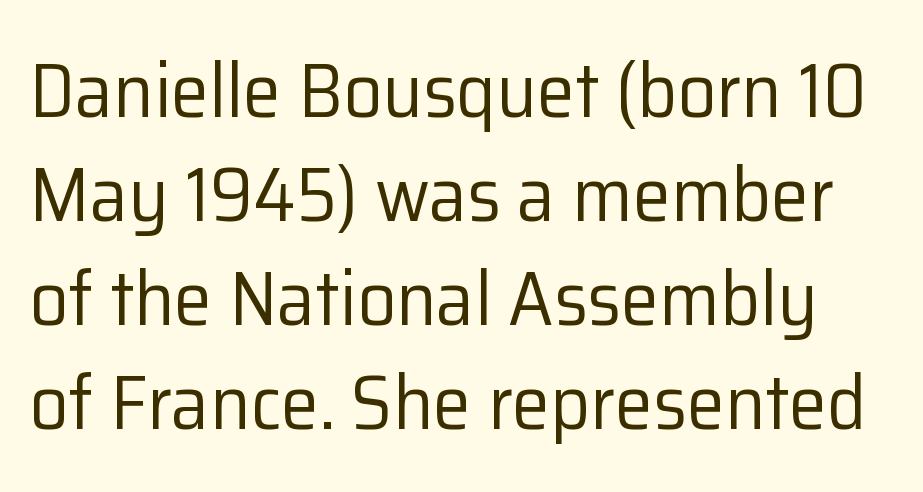
Q: Is the text bold? A: No.
Q: Is the text italic (slanted)? A: No, it is upright.
Q: Is the typeface a serif or a sans-serif typeface? A: Sans-serif.
Q: Is the text underlined? A: No.
Q: Is the spacing between letters normal or unusually wide? A: Normal.
Q: Is the spacing between lines tight, normal or loose? A: Normal.
Q: Width (condensed, normal, or wide)? A: Normal.
Q: Stroke contrast? A: Low.
Q: x-height? A: Medium.
Q: Monospaced? A: No.
